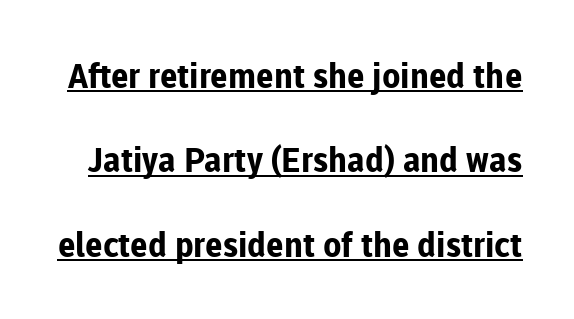
Beneath each row of characters lies a ruled line. These lines stand farther apart than default settings would place them. The font is running at its bold setting. The passage shown is typed in a proportional face where columns would drift. Posture: straight, roman, zero tilt.
